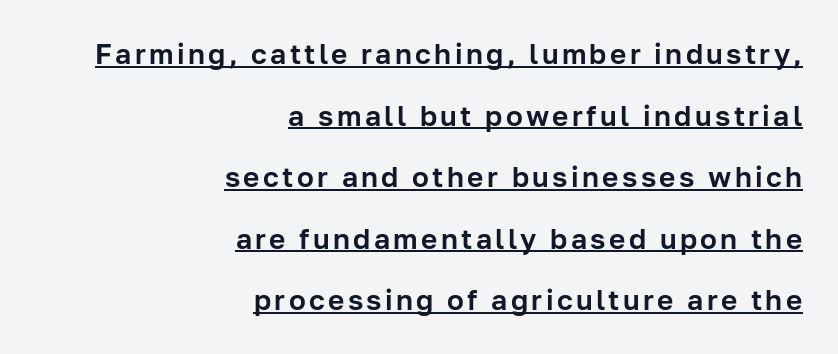
The image shows 28 px sans-serif type, upright; set right-aligned, loose line spacing (2.2x), underlined; low stroke contrast and a medium x-height.
